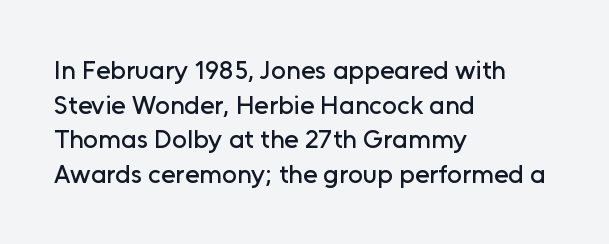
Reading down the block, your eye returns to a fixed left position each line. The line-height multiplier appears to be the usual default. Anything drawn beneath the words? Only blank space. Nope, not italic — everything's standing straight. No extra tracking has been applied to these lines.
